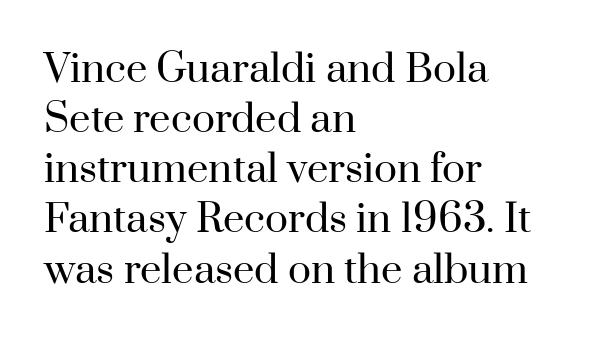
The image shows 38 px regular-weight serif type, upright; set left-aligned, normal line spacing (1.32x), normal letter spacing, not underlined; high stroke contrast and a small x-height.
